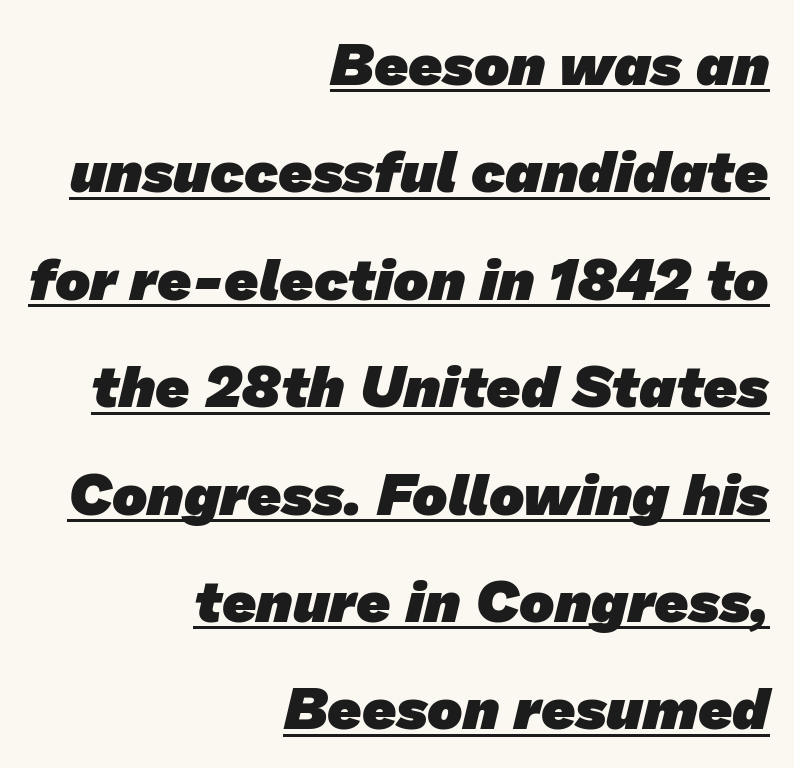
The image shows 59 px heavy sans-serif type; set right-aligned, line spacing 1.82x, normal letter spacing, underlined; low stroke contrast and a medium x-height.
